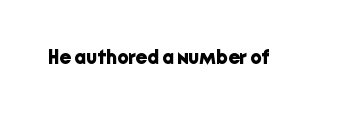
The image shows 20 px bold type, upright; set normal letter spacing, not underlined.
